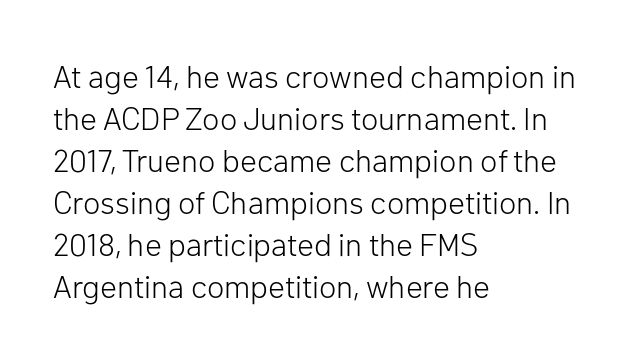
The image shows 32 px light sans-serif type, upright; set left-aligned, normal line spacing (1.31x), normal letter spacing, not underlined; low stroke contrast and a medium x-height.
